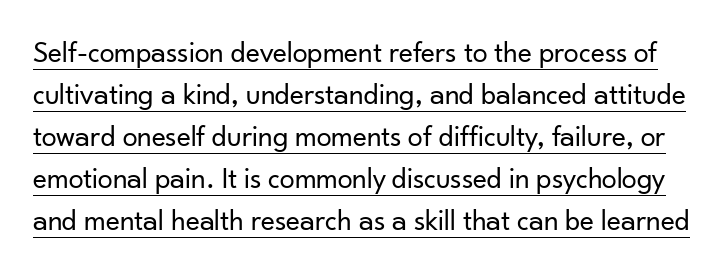
Looks like someone drew a line under every word here. Varying glyph widths throughout — classic text-font behaviour. A quiet, ordinary-to-light weight characterises the typeface. Line spacing here is normal.
